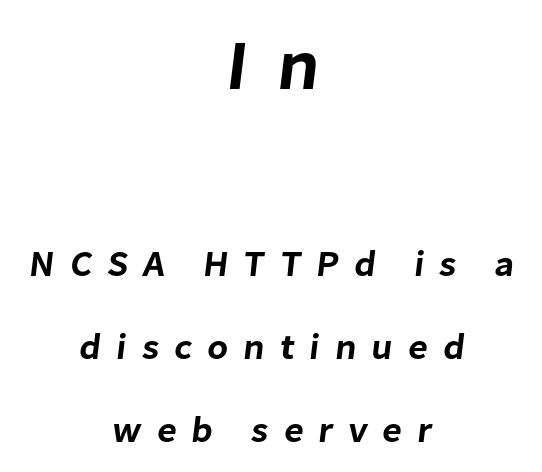
{"serif": "no", "width": "normal", "stroke_contrast": "low", "x_height": "medium", "monospaced": "no", "underline": "no", "align": "center", "line_spacing": "loose", "line_spacing_ratio": 2.31, "letter_spacing": "wide", "letter_spacing_em": 0.42, "larger_block": "first", "size_ratio": 1.97, "glyph_px": 71}
